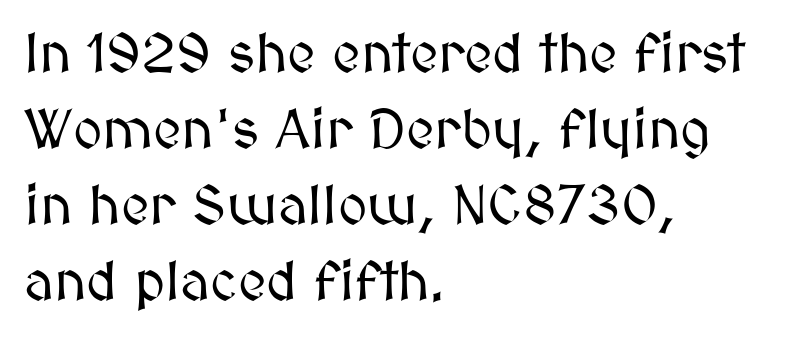
The face used here is proportionally spaced, like ordinary book or web type. Every stem runs plumb, perpendicular to the baseline. Baseline-to-baseline distance is the conventional proportion of letter height. The gaps between neighbouring characters are ordinary and unremarkable. This rendering uses left alignment, leaving the right contour irregular.
